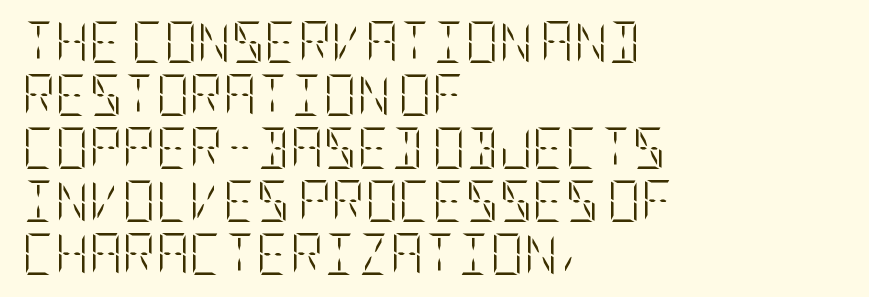
This rendering features lettering with no underline. The typesetter chose a ragged-right arrangement here. The font's upright variant was chosen for this text. Vertically, the passage feels balanced, rows spaced as you'd expect. Does extra space separate the letters? No, they use regular spacing. The typeface has the unassuming heft of standard copy or less.
